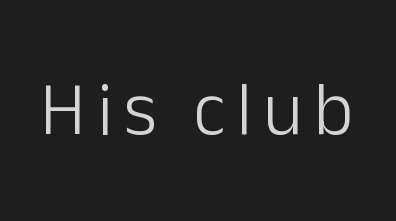
Weight: regular or lighter. The passage shown is not underscored anywhere. What kind of face is this? One without serifs — a sans. The rendering uses natural spacing where letterforms have individual widths. Unlike italic type, these characters show no tilt at all.
